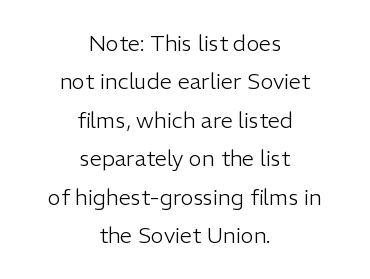
Q: Is the text bold? A: No.
Q: Is the text italic (slanted)? A: No, it is upright.
Q: Is the text underlined? A: No.
Q: How is the paragraph aligned? A: Centered.
Q: Is the spacing between letters normal or unusually wide? A: Normal.
